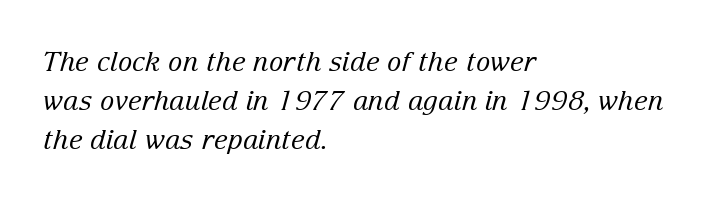
Weight class: somewhere from thin through regular. The rendering anchors every line to the left-hand side. This sample uses an oblique cut, with every glyph tilted off the vertical. The line texture is even and compact thanks to regular tracking. A bare baseline throughout the passage. Whoever set this chose a conventional vertical rhythm.
